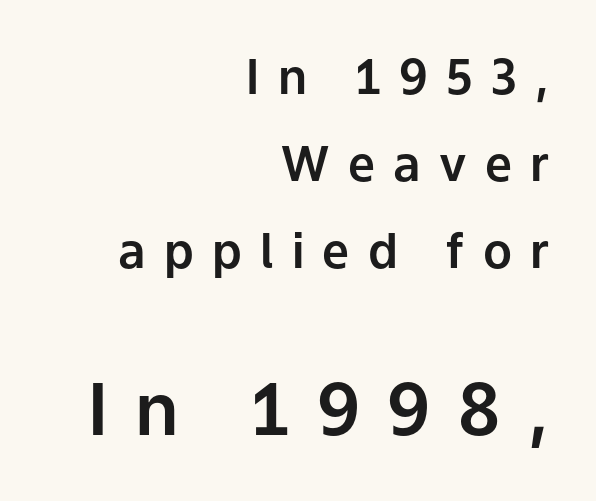
The image shows 72 px sans-serif type, upright; set right-aligned, line spacing 1.81x, unusually wide letter spacing (+0.38 em), not underlined; the second (bottom) block is 1.5x larger; low stroke contrast and a medium x-height.
